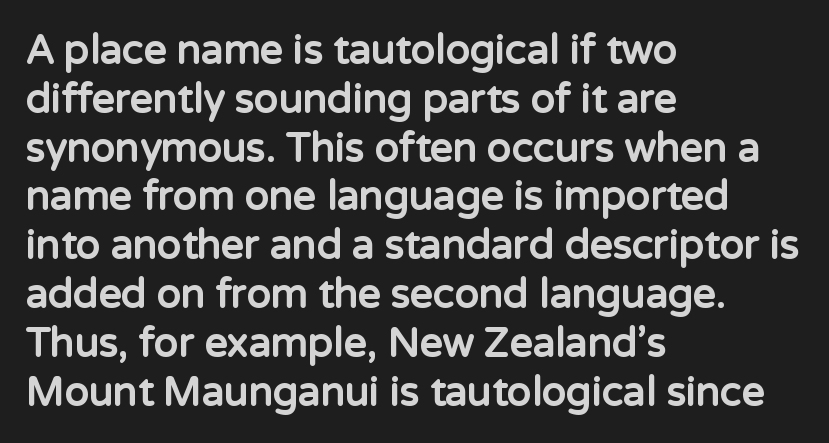
The image shows 40 px bold sans-serif type, upright; set left-aligned, line spacing 1.22x, normal letter spacing, not underlined; low stroke contrast and a medium x-height.
